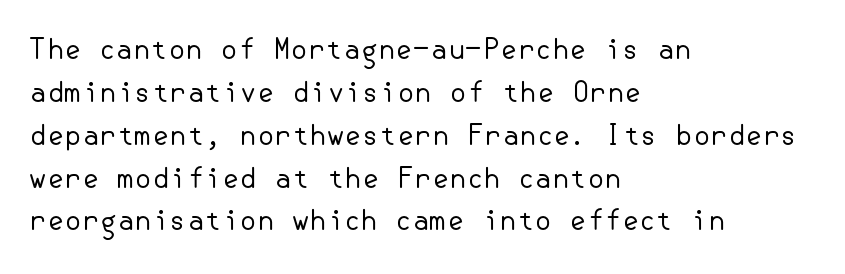
The image shows 28 px regular-weight sans-serif type, upright; set left-aligned, normal line spacing (1.53x), normal letter spacing, not underlined; low stroke contrast and a small x-height.
